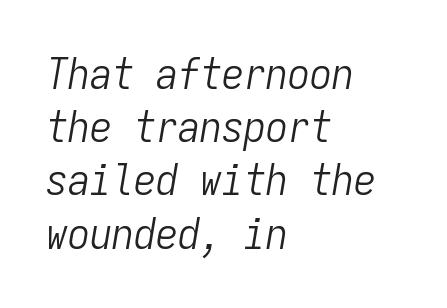
The image shows 44 px light, condensed type, italic (leaning right), monospaced; set left-aligned, line spacing 1.21x, normal letter spacing, not underlined; low stroke contrast and a medium x-height.
